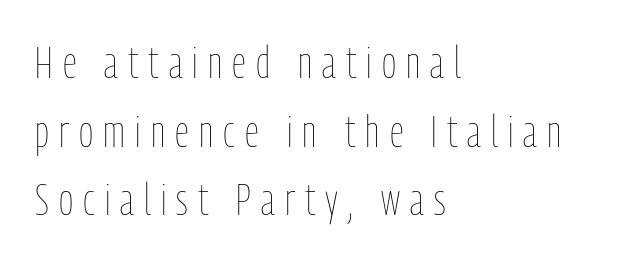
{"italic": "no", "bold": "no", "weight": "thin", "width": "condensed", "stroke_contrast": "low", "x_height": "medium", "monospaced": "no", "underline": "no", "align": "left", "line_spacing": "normal", "line_spacing_ratio": 1.56, "letter_spacing": "wide", "letter_spacing_em": 0.23, "glyph_px": 44}
